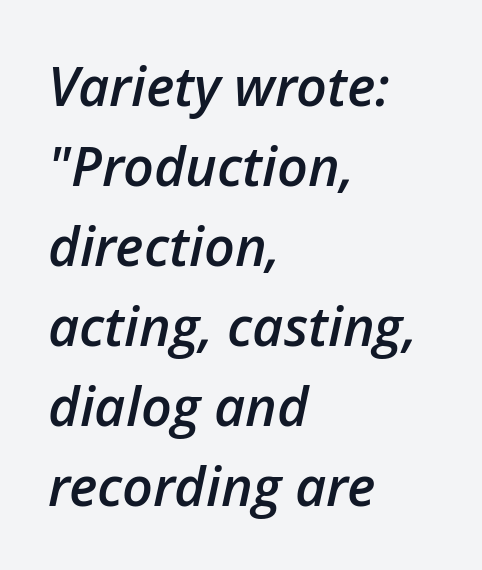
Summary of weight: moderately heavy, a semibold. Whoever set this chose a conventional vertical rhythm. Between one letter and the next there's only the usual sliver of space. The letters are slanted; this is an italic face.
